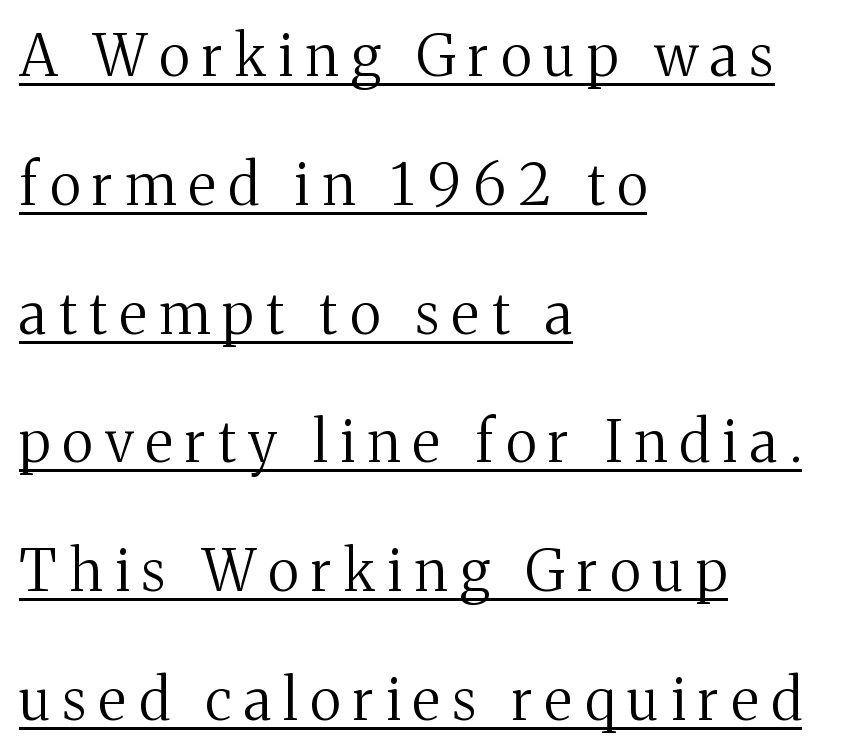
Q: Is the text bold? A: No.
Q: Is the text italic (slanted)? A: No, it is upright.
Q: Is the typeface a serif or a sans-serif typeface? A: Serif.
Q: Is the text underlined? A: Yes.
Q: How is the paragraph aligned? A: Left-aligned.
Q: Is the spacing between letters normal or unusually wide? A: Unusually wide.
Q: Is the spacing between lines tight, normal or loose? A: Loose.
Q: Width (condensed, normal, or wide)? A: Normal.
Q: Stroke contrast? A: Medium.
Q: x-height? A: Medium.
Q: Monospaced? A: No.
